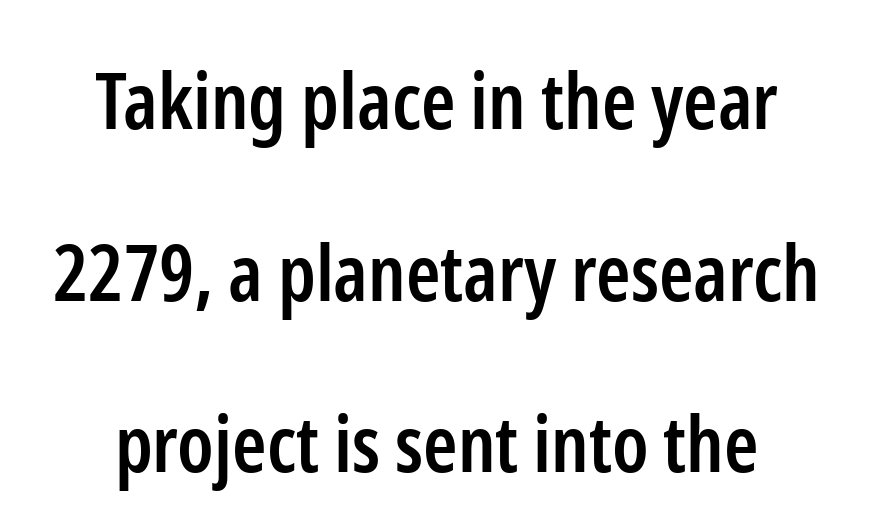
Descender tails drop into unmarked territory. A typesetter would call this proportional, since set widths differ per character. You could fit nearly another row in the gap between these rows. The type family on display is of the sans-serif kind. Stems and bowls a touch heavier than normal — semibold.
